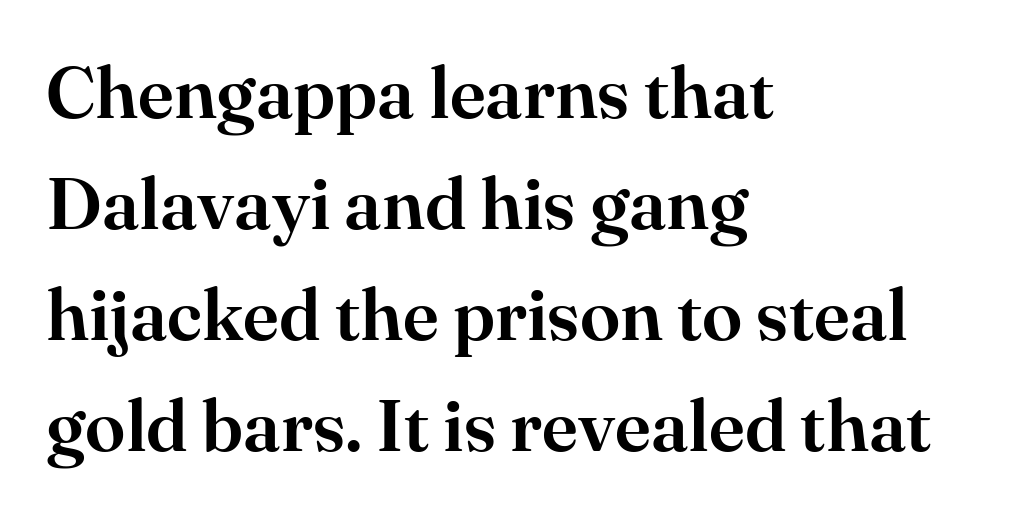
Is there much room between lines? A standard amount, neither cramped nor airy. Horizontal alignment here is leftward, the default for most running prose. Spacing between characters is what you'd get straight out of the box. Is this a fixed-width face? No — the glyphs have proportional, varying widths. Lines of text with bare space underneath. I'd call this a serif setting — the letters wear small feet.
